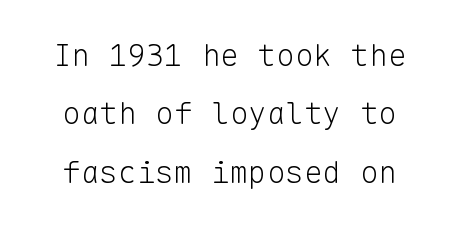
Q: Is the text bold? A: No.
Q: Is the text italic (slanted)? A: No, it is upright.
Q: Is the typeface a serif or a sans-serif typeface? A: Sans-serif.
Q: Is the text underlined? A: No.
Q: Is the spacing between letters normal or unusually wide? A: Normal.
Q: Width (condensed, normal, or wide)? A: Normal.
Q: Stroke contrast? A: Low.
Q: x-height? A: Medium.
Q: Monospaced? A: Yes.
